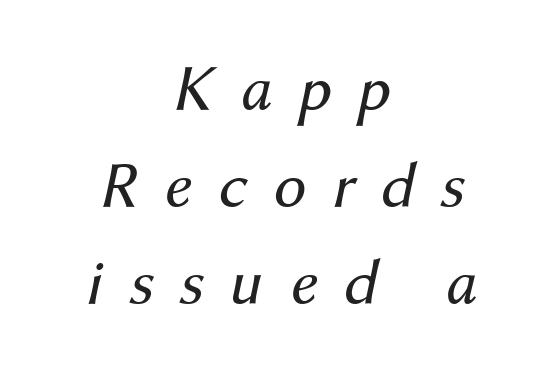
The image shows 66 px regular-weight type, italic (leaning right); set centered, normal line spacing (1.47x), unusually wide letter spacing (+0.39 em), not underlined; medium stroke contrast and a medium x-height.
